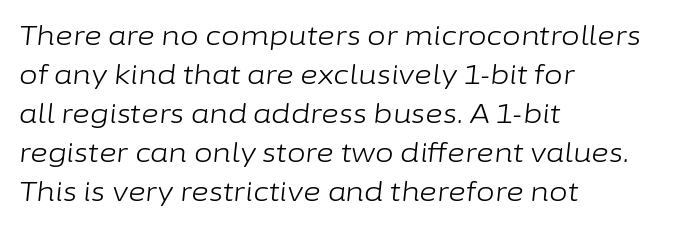
Nothing unusual about the tracking: characters are spaced as the font intends. The strip under each line holds only bare page. Caption: face not bold, strokes unweighted. Successive baselines arrive at the customary interval. The specimen reads as italic at a glance.
